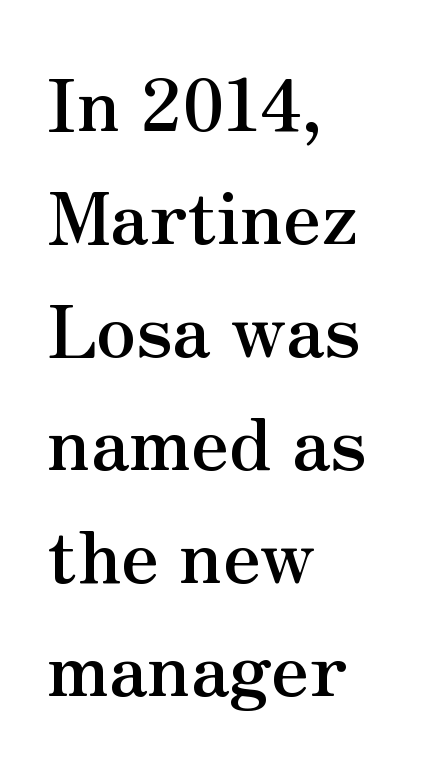
Q: Is the text bold? A: Yes.
Q: Is the text italic (slanted)? A: No, it is upright.
Q: Is the typeface a serif or a sans-serif typeface? A: Serif.
Q: Is the text underlined? A: No.
Q: How is the paragraph aligned? A: Left-aligned.
Q: Is the spacing between letters normal or unusually wide? A: Normal.
Q: Is the spacing between lines tight, normal or loose? A: Normal.
Q: Width (condensed, normal, or wide)? A: Normal.
Q: Stroke contrast? A: Medium.
Q: x-height? A: Small.
Q: Monospaced? A: No.
